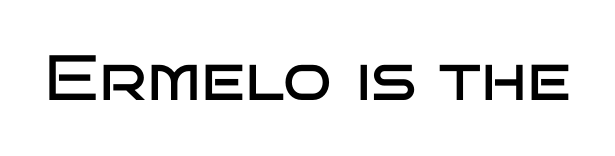
The image shows 64 px regular-weight, wide sans-serif type, upright; set normal letter spacing, not underlined; low stroke contrast and a large x-height.
